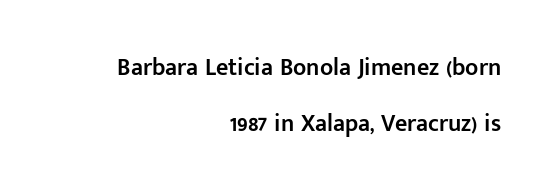
{"italic": "no", "bold": "semi", "underline": "no", "align": "right", "line_spacing": "loose", "line_spacing_ratio": 2.33, "letter_spacing": "normal", "letter_spacing_em": 0.0, "glyph_px": 24}
